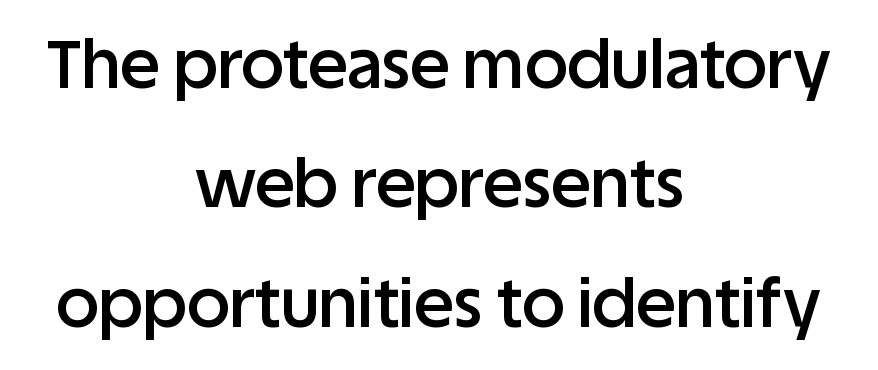
{"serif": "no", "italic": "no", "bold": "semi", "weight": "semibold", "width": "normal", "stroke_contrast": "low", "x_height": "large", "monospaced": "no", "underline": "no", "align": "center", "line_spacing_ratio": 1.78, "letter_spacing": "normal", "letter_spacing_em": 0.0, "glyph_px": 67}
